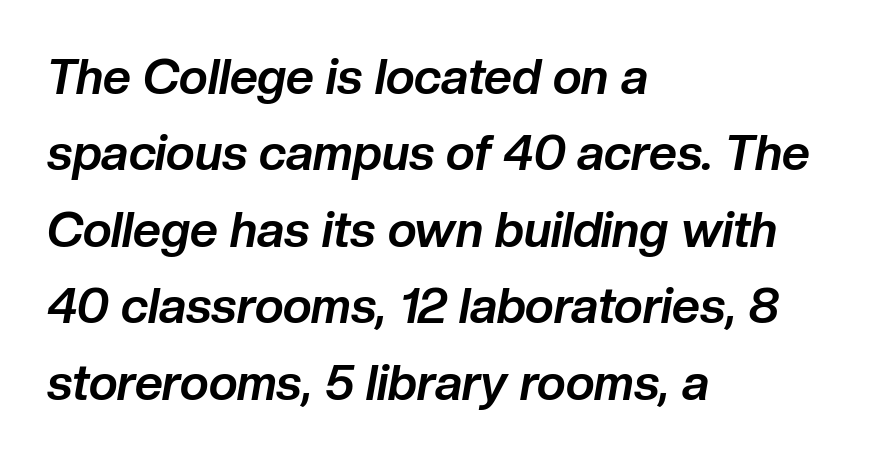
The image shows 49 px bold type, italic (leaning right); set left-aligned, normal line spacing (1.56x), normal letter spacing, not underlined; low stroke contrast and a medium x-height.
